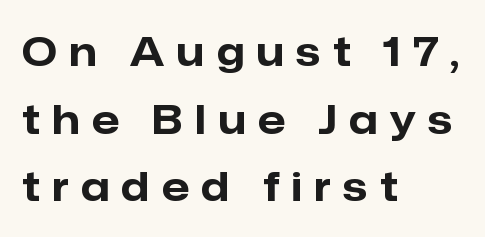
The image shows 40 px bold sans-serif type, upright; set left-aligned, normal line spacing (1.69x), unusually wide letter spacing (+0.31 em), not underlined; low stroke contrast and a medium x-height.
